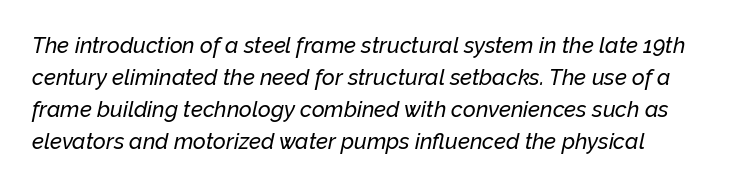
{"italic": "yes", "lean": "right", "slant_degrees": 12, "underline": "no", "line_spacing": "normal", "line_spacing_ratio": 1.46, "letter_spacing": "normal", "letter_spacing_em": 0.0, "glyph_px": 22}
